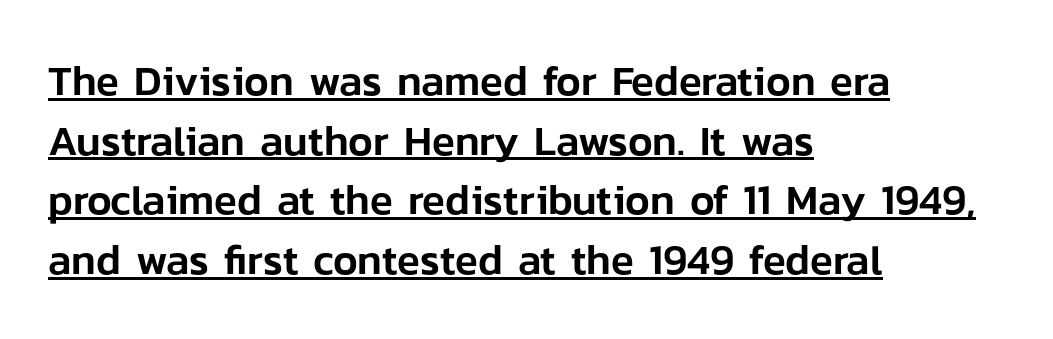
The image shows 42 px sans-serif type, upright; set left-aligned, normal line spacing (1.42x), normal letter spacing, underlined; low stroke contrast and a medium x-height.
